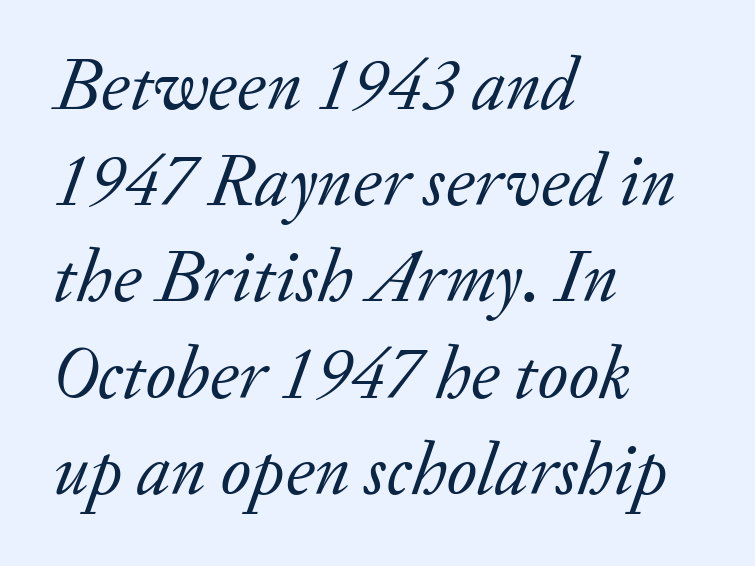
A typesetter would mark this as italic. Here the designer chose a conventional face with non-uniform glyph widths. Each stroke keeps to a modest, everyday thickness or less. Regarding leading, the lines here are spaced in the standard way.
